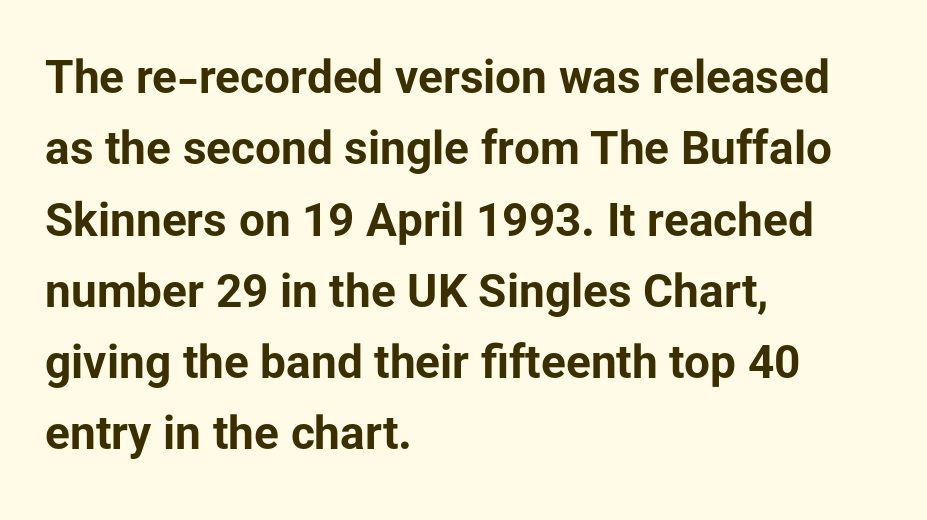
Q: Is the text bold? A: Yes.
Q: Is the text italic (slanted)? A: No, it is upright.
Q: Is the typeface a serif or a sans-serif typeface? A: Sans-serif.
Q: Is the text underlined? A: No.
Q: How is the paragraph aligned? A: Left-aligned.
Q: Is the spacing between letters normal or unusually wide? A: Normal.
Q: Is the spacing between lines tight, normal or loose? A: Normal.
Q: Width (condensed, normal, or wide)? A: Normal.
Q: Stroke contrast? A: Low.
Q: x-height? A: Medium.
Q: Monospaced? A: No.
